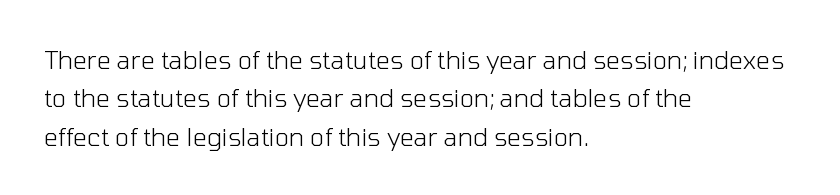
Q: Is the text bold? A: No.
Q: Is the text italic (slanted)? A: No, it is upright.
Q: Is the text underlined? A: No.
Q: How is the paragraph aligned? A: Left-aligned.
Q: Is the spacing between letters normal or unusually wide? A: Normal.
Q: Is the spacing between lines tight, normal or loose? A: Normal.
